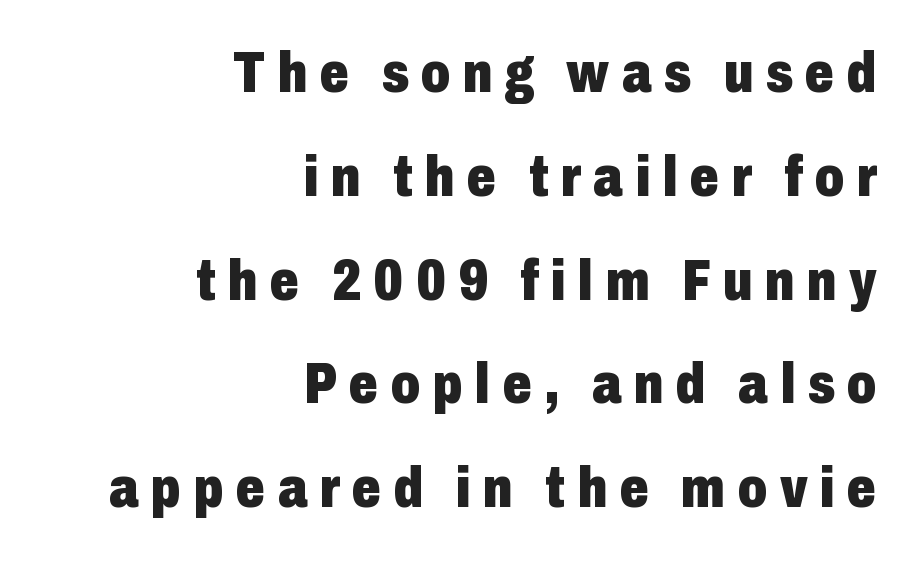
Beneath every word, the page is bare. Each letter's strokes conclude bluntly, with no projecting serifs. The passage shown has open, widely tracked lettering throughout. Italic? Not at all — the glyphs are vertical.
